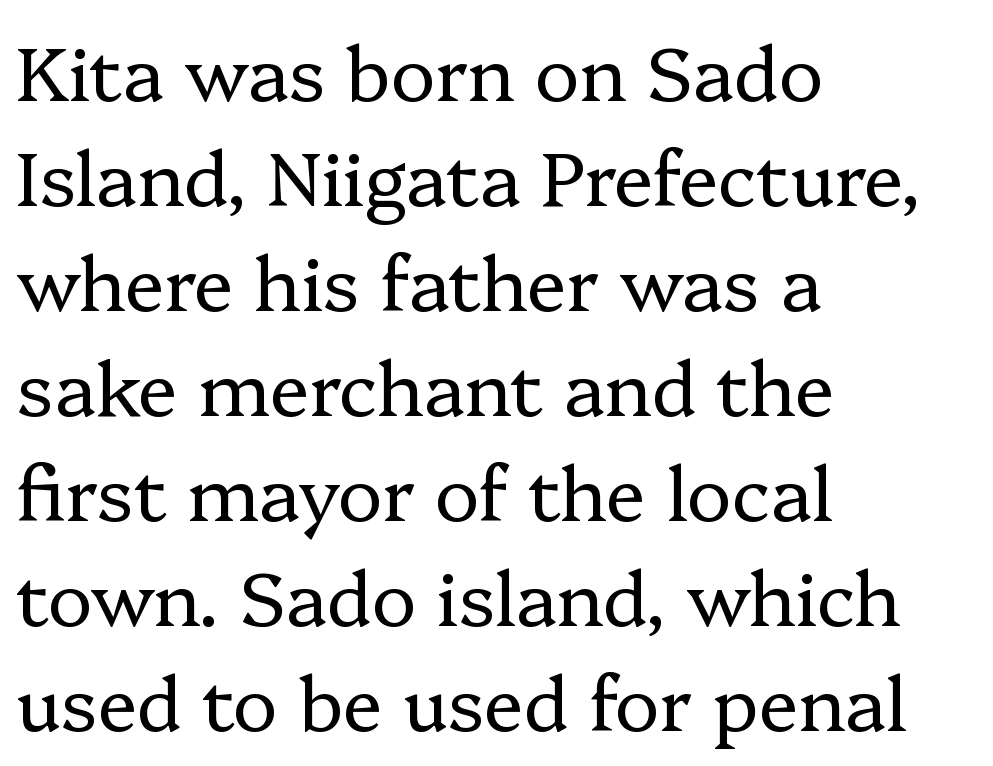
Letterform terminals end in serifs throughout the passage. The face used here is proportionally spaced, like ordinary book or web type. Here the glyphs are tracked normally, forming tight word shapes. Weight class: somewhere from thin through regular. Beneath every word, the page is bare. Leading: standard.
